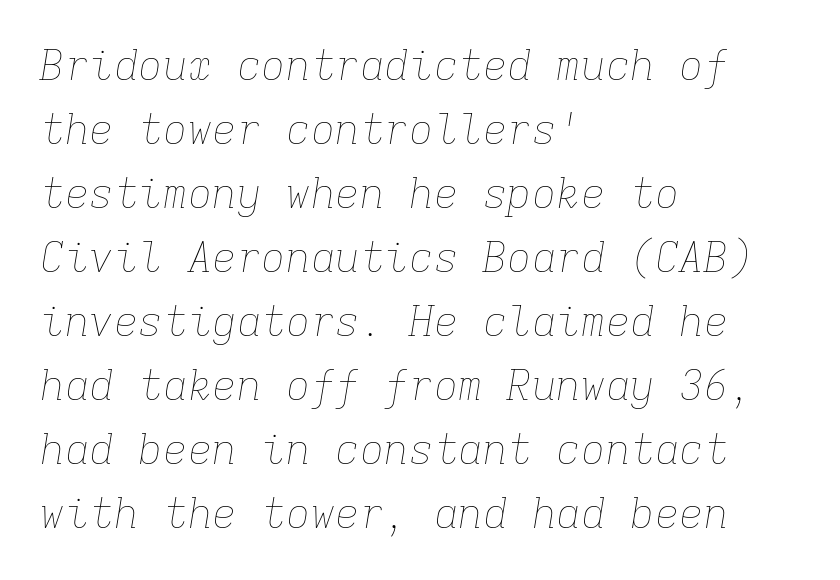
The image shows 41 px thin type, italic (leaning right), monospaced; set left-aligned, normal line spacing (1.56x), normal letter spacing, not underlined; low stroke contrast and a medium x-height.
